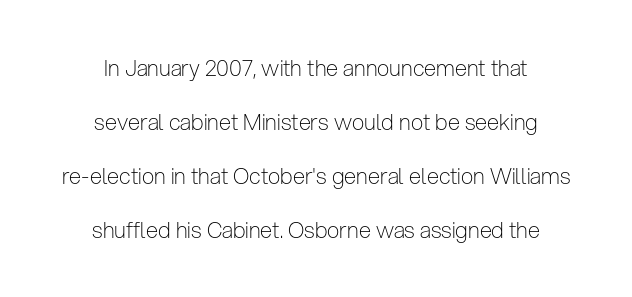
{"italic": "no", "bold": "no", "underline": "no", "align": "center", "line_spacing": "loose", "line_spacing_ratio": 2.45, "letter_spacing": "normal", "letter_spacing_em": 0.0, "glyph_px": 22}
